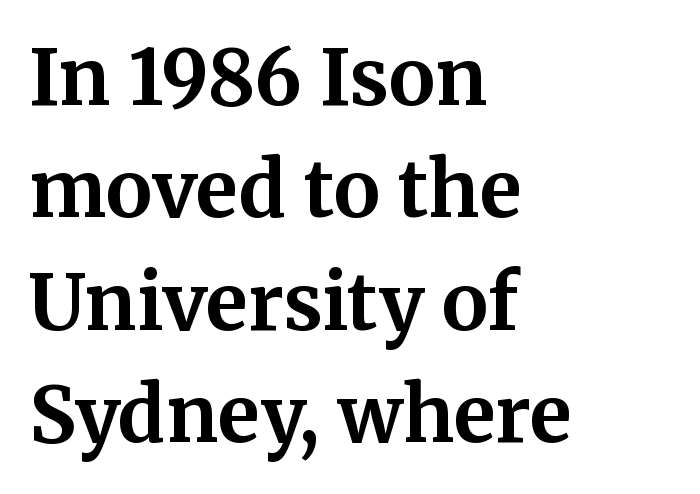
The image shows 77 px bold serif type, upright; set left-aligned, normal line spacing (1.46x), normal letter spacing, not underlined; medium stroke contrast and a medium x-height.
